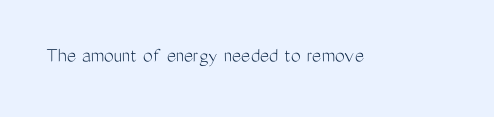
Q: Is the text bold? A: No.
Q: Is the text italic (slanted)? A: No, it is upright.
Q: Is the text underlined? A: No.
Q: Is the spacing between letters normal or unusually wide? A: Normal.
